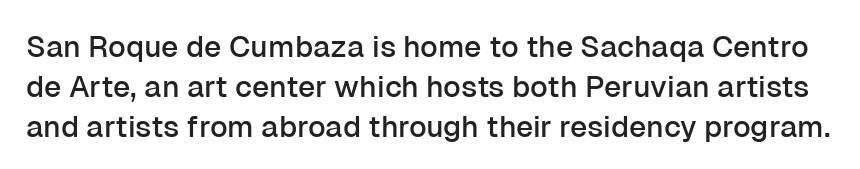
The image shows 30 px sans-serif type, upright; set normal line spacing (1.34x), normal letter spacing, not underlined; low stroke contrast and a medium x-height.
